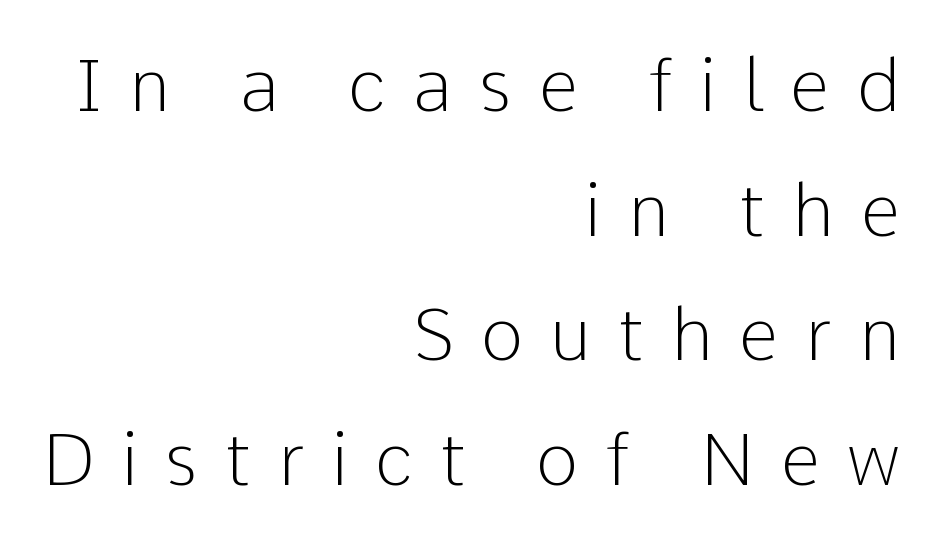
{"serif": "no", "italic": "no", "bold": "no", "weight": "light", "width": "normal", "stroke_contrast": "low", "x_height": "medium", "monospaced": "no", "underline": "no", "align": "right", "line_spacing_ratio": 1.73, "letter_spacing": "wide", "letter_spacing_em": 0.37, "glyph_px": 72}
